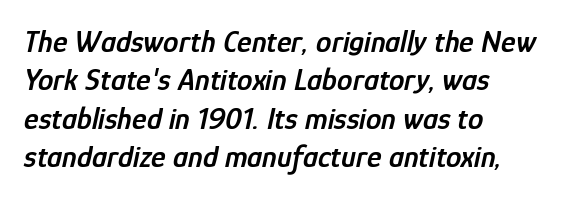
The image shows 31 px semibold, condensed type, italic (leaning right); set left-aligned, line spacing 1.24x, normal letter spacing, not underlined; low stroke contrast and a medium x-height.
